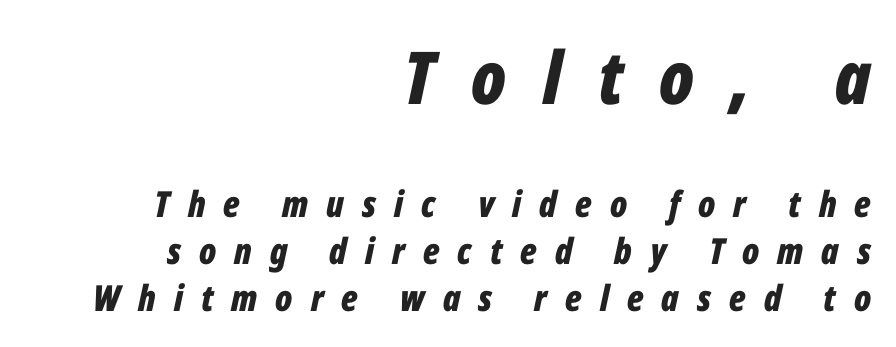
{"italic": "yes", "lean": "right", "slant_degrees": 12, "bold": "yes", "weight": "bold", "width": "condensed", "stroke_contrast": "low", "x_height": "medium", "monospaced": "no", "underline": "no", "align": "right", "line_spacing": "normal", "line_spacing_ratio": 1.3, "letter_spacing": "wide", "letter_spacing_em": 0.5, "larger_block": "first", "size_ratio": 2.03, "glyph_px": 73}
